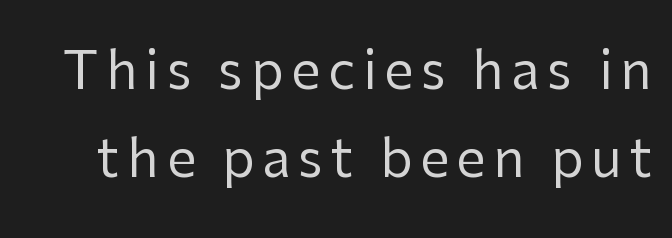
Proportional: the letters do not fall into vertical columns. You can tell it's not italic because the verticals are truly vertical. The type family on display is of the sans-serif kind. The line-height multiplier appears to be the usual default.
